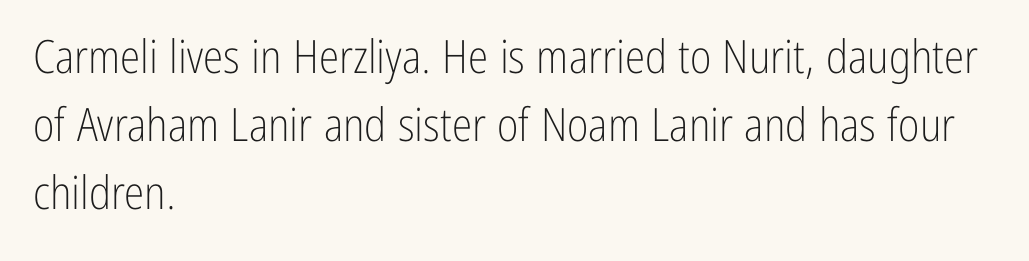
These lines were composed using upright roman letters. Each line starts at the same left margin while the right side varies. The strokes are not fattened; the text isn't bold. No word sits above an underline.
